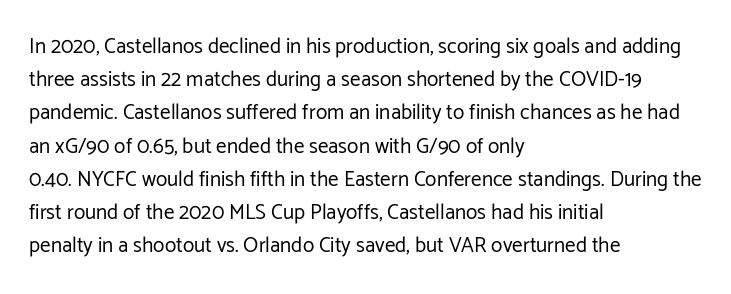
Q: Is the text bold? A: No.
Q: Is the text italic (slanted)? A: No, it is upright.
Q: Is the text underlined? A: No.
Q: How is the paragraph aligned? A: Left-aligned.
Q: Is the spacing between letters normal or unusually wide? A: Normal.
Q: Is the spacing between lines tight, normal or loose? A: Normal.
